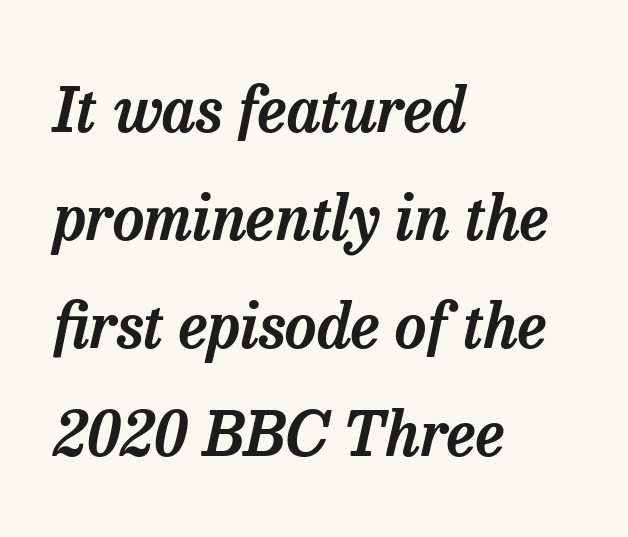
{"serif": "yes", "italic": "yes", "lean": "right", "slant_degrees": 13, "width": "normal", "stroke_contrast": "low", "x_height": "medium", "monospaced": "no", "underline": "no", "align": "left", "line_spacing_ratio": 1.74, "letter_spacing": "normal", "letter_spacing_em": 0.0, "glyph_px": 62}
